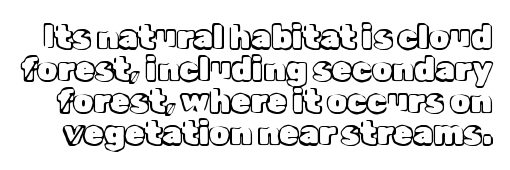
Each letter keeps its own natural width here, so spacing adapts to shape. What's the leading like? Squeezed, with rows nearly overlapping. Anything drawn beneath the words? Only blank space. No italicization has been applied; the sample stays upright.
